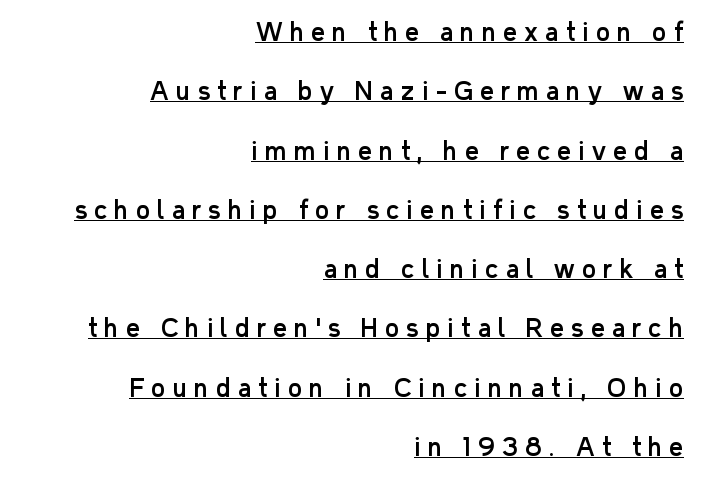
The image shows 24 px text type, upright; set right-aligned, loose line spacing (2.47x), unusually wide letter spacing (+0.3 em), underlined.
